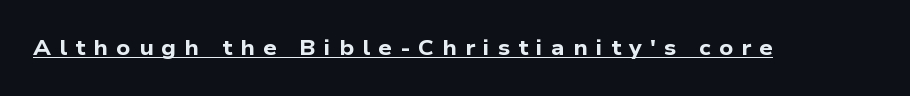
How heavy is the stroke? Heavy — this is a bold. The typesetter has applied underlining to the passage shown. Each word looks stretched out because of the extra space between its letters.
